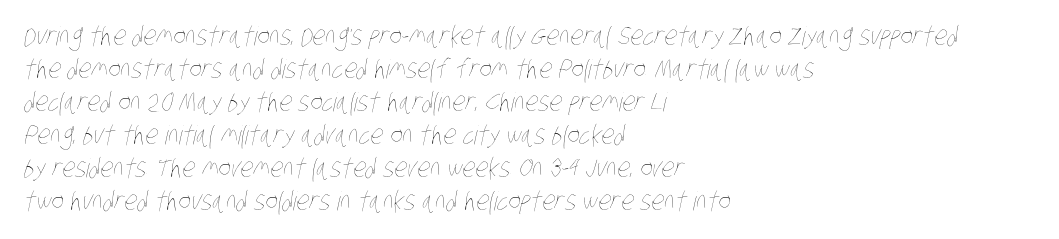
{"bold": "no", "underline": "no", "align": "left", "line_spacing": "normal", "line_spacing_ratio": 1.27, "letter_spacing": "normal", "letter_spacing_em": 0.0, "glyph_px": 26}
